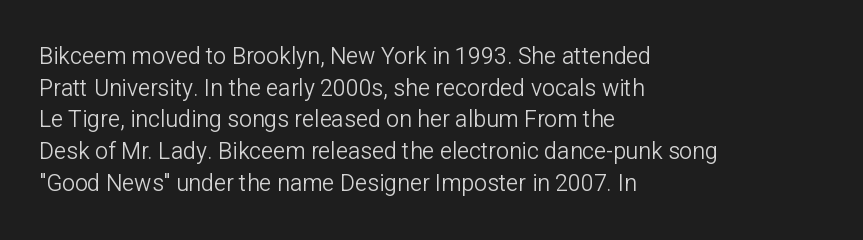
The image shows 23 px text type, upright; set left-aligned, normal line spacing (1.38x), normal letter spacing, not underlined.
